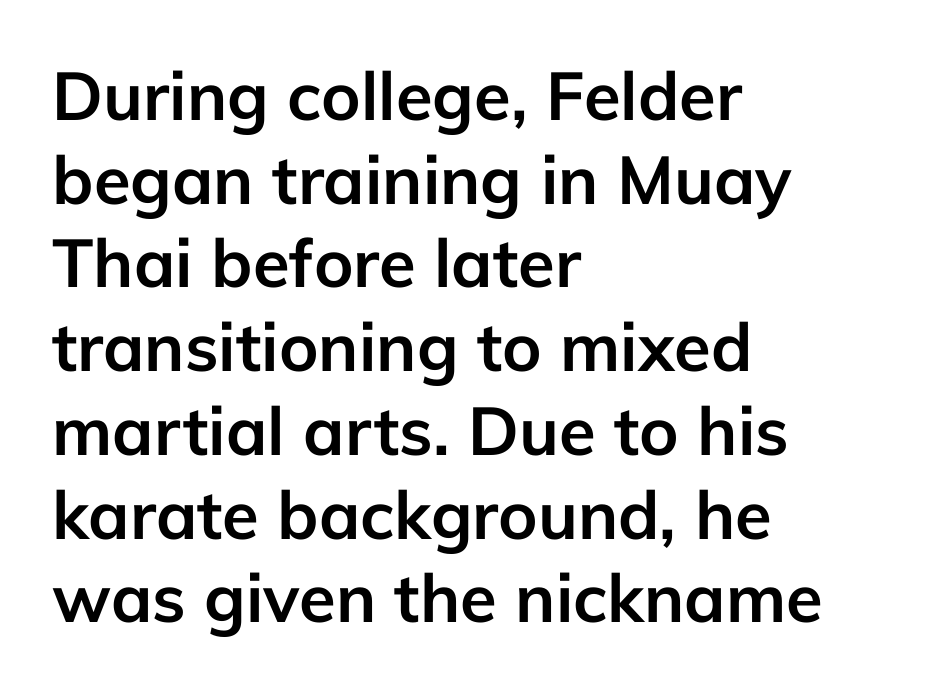
Each new line begins a customary step beneath the previous one. Each letter keeps its own natural width here, so spacing adapts to shape. The line texture is even and compact thanks to regular tracking. In CSS terms this would be text-align: left. Descender tails drop into unmarked territory.
